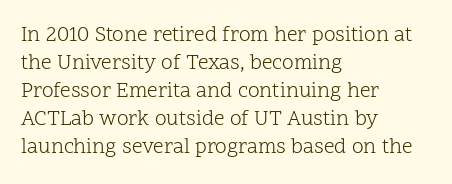
The image shows 21 px text type, upright; set left-aligned, normal line spacing (1.33x), normal letter spacing, not underlined.
